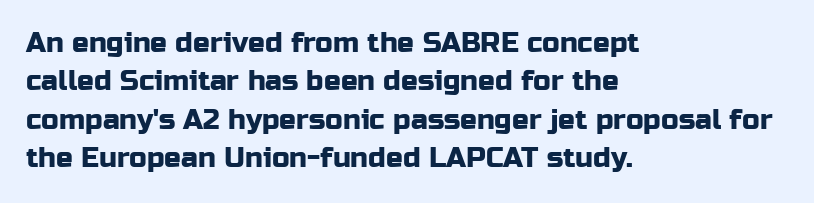
{"serif": "no", "italic": "no", "width": "normal", "stroke_contrast": "low", "x_height": "medium", "monospaced": "no", "underline": "no", "align": "left", "line_spacing": "normal", "line_spacing_ratio": 1.37, "letter_spacing": "normal", "letter_spacing_em": 0.0, "glyph_px": 28}
